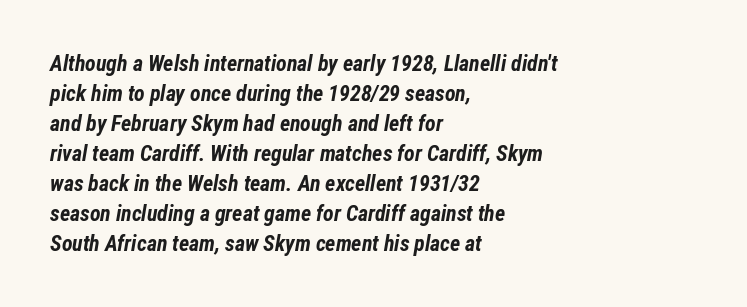
{"italic": "yes", "lean": "right", "slant_degrees": 12, "bold": "yes", "underline": "no", "align": "left", "line_spacing": "normal", "line_spacing_ratio": 1.36, "letter_spacing": "normal", "letter_spacing_em": 0.0, "glyph_px": 22}
